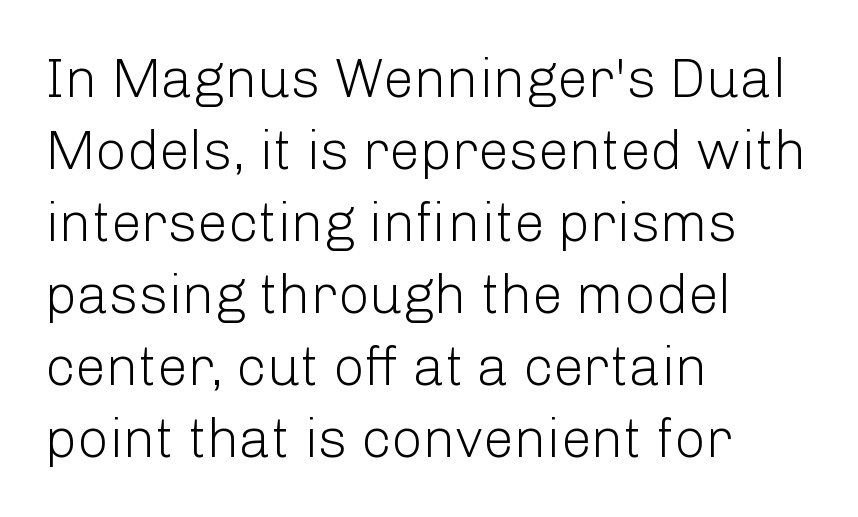
The image shows 55 px light sans-serif type, upright; set left-aligned, normal line spacing (1.31x), normal letter spacing, not underlined; low stroke contrast and a medium x-height.
